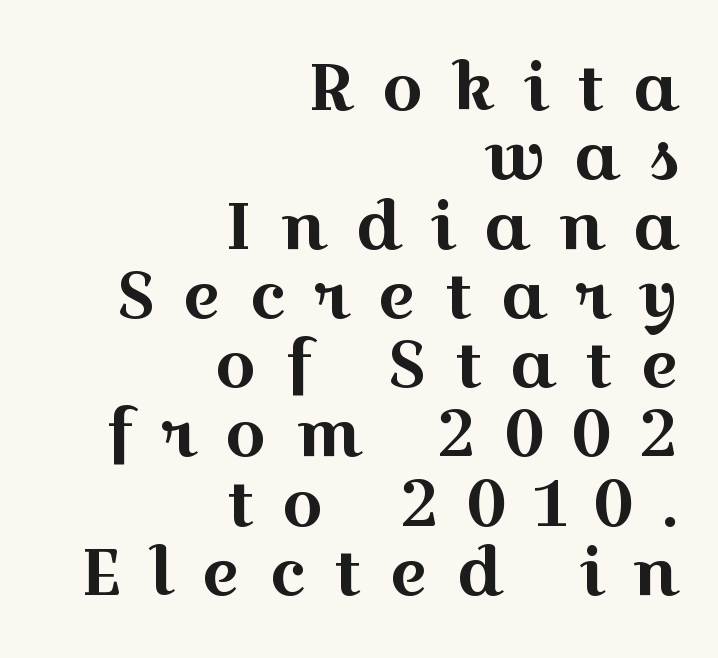
Q: Is the text italic (slanted)? A: No, it is upright.
Q: Is the typeface a serif or a sans-serif typeface? A: Serif.
Q: Is the text underlined? A: No.
Q: How is the paragraph aligned? A: Right-aligned.
Q: Is the spacing between letters normal or unusually wide? A: Unusually wide.
Q: Is the spacing between lines tight, normal or loose? A: Tight.
Q: Width (condensed, normal, or wide)? A: Wide.
Q: x-height? A: Medium.
Q: Monospaced? A: No.
